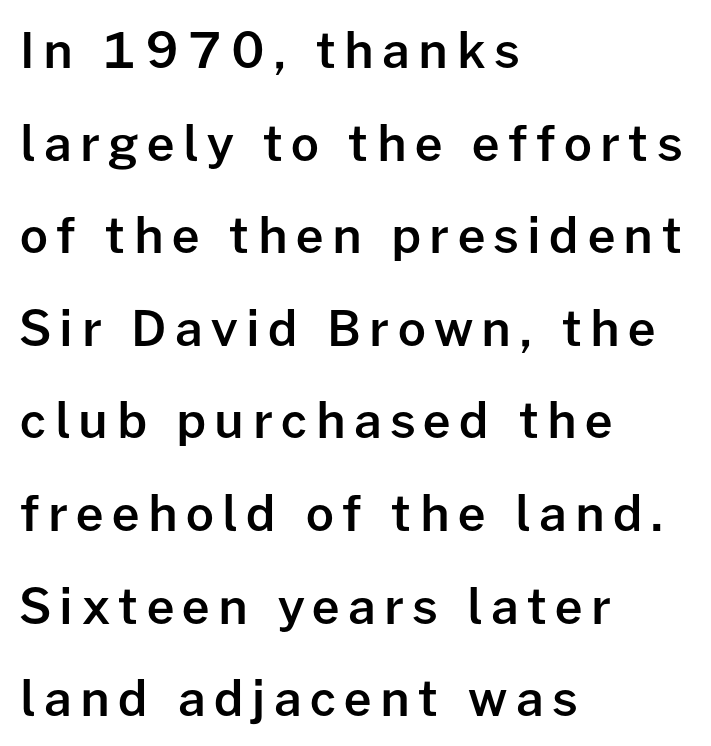
The image shows 49 px semibold sans-serif type, upright; set left-aligned, line spacing 1.89x, not underlined; low stroke contrast and a medium x-height.
